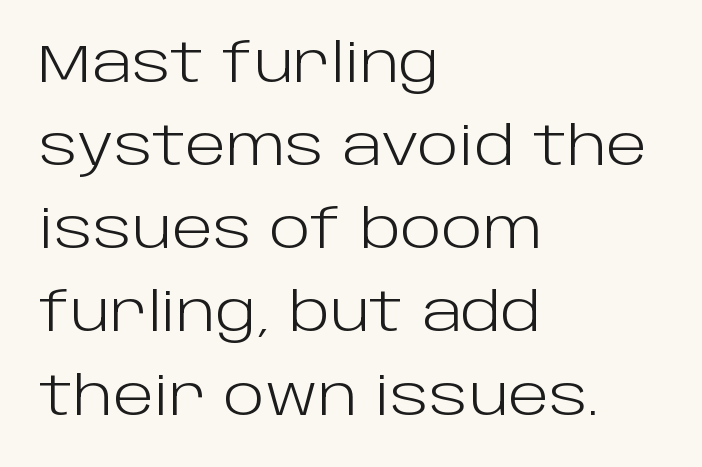
The image shows 54 px light sans-serif type, upright; set left-aligned, normal line spacing (1.54x), normal letter spacing, not underlined; low stroke contrast and a large x-height.
